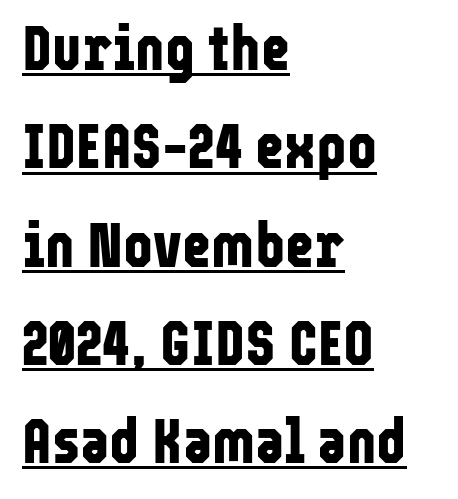
Q: Is the text bold? A: Yes.
Q: Is the text italic (slanted)? A: No, it is upright.
Q: Is the typeface a serif or a sans-serif typeface? A: Sans-serif.
Q: Is the text underlined? A: Yes.
Q: How is the paragraph aligned? A: Left-aligned.
Q: Is the spacing between letters normal or unusually wide? A: Normal.
Q: Is the spacing between lines tight, normal or loose? A: Normal.
Q: Width (condensed, normal, or wide)? A: Condensed.
Q: Stroke contrast? A: Low.
Q: x-height? A: Medium.
Q: Monospaced? A: No.
